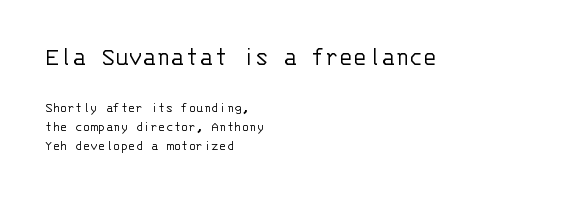
The image shows 26 px text type, upright; set left-aligned, normal line spacing (1.35x), normal letter spacing, not underlined; the first (top) block is 1.86x larger.
